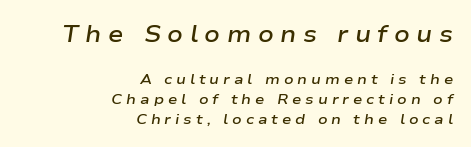
Q: Is the text bold? A: Semi-bold.
Q: Is the text italic (slanted)? A: Yes, it leans right by about 9 degrees.
Q: Is the text underlined? A: No.
Q: How is the paragraph aligned? A: Right-aligned.
Q: Is the spacing between letters normal or unusually wide? A: Unusually wide.
Q: Is the spacing between lines tight, normal or loose? A: Normal.
Q: Which block of text is set in a larger size, the first (top) or the second (bottom)? A: The first (top) one.
